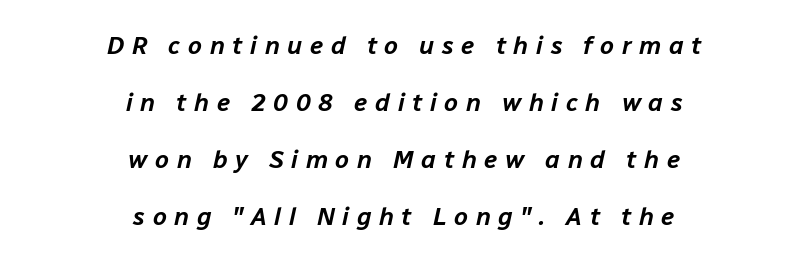
{"italic": "yes", "lean": "right", "slant_degrees": 12, "underline": "no", "align": "center", "line_spacing": "loose", "line_spacing_ratio": 2.28, "letter_spacing": "wide", "letter_spacing_em": 0.3, "glyph_px": 25}
